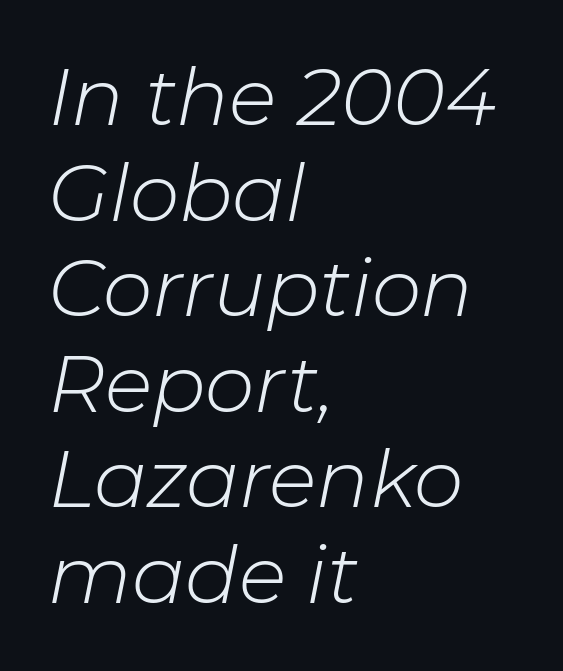
The image shows 79 px light type, italic (leaning right); set left-aligned, line spacing 1.21x, normal letter spacing, not underlined; low stroke contrast and a medium x-height.
